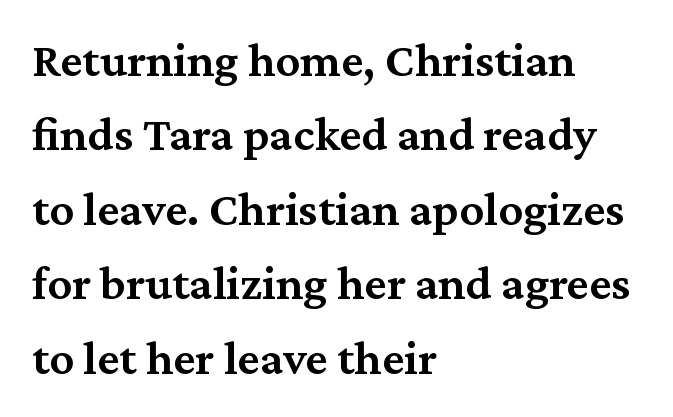
Q: Is the text bold? A: Semi-bold.
Q: Is the text italic (slanted)? A: No, it is upright.
Q: Is the typeface a serif or a sans-serif typeface? A: Serif.
Q: Is the text underlined? A: No.
Q: How is the paragraph aligned? A: Left-aligned.
Q: Is the spacing between letters normal or unusually wide? A: Normal.
Q: Is the spacing between lines tight, normal or loose? A: Normal.
Q: Width (condensed, normal, or wide)? A: Normal.
Q: Stroke contrast? A: Medium.
Q: x-height? A: Medium.
Q: Monospaced? A: No.
